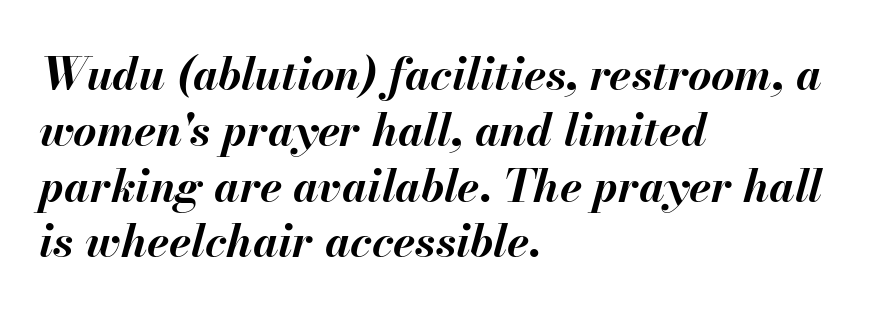
Visually the block forms a straight wall on the left and a jagged coastline on the right. The specimen reads as italic at a glance. The tracking reads as untouched default to a designer's eye. Set as a true bold cut, around the 700 mark. A typesetter would call this proportional, since set widths differ per character.
